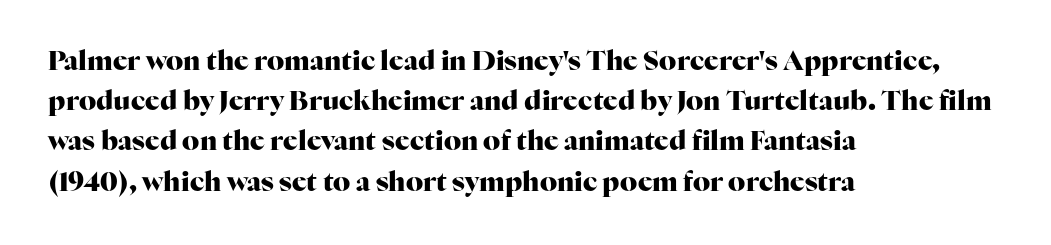
The rag falls on the right side of this text block. The axis of the letterforms is exactly vertical. Descender tails drop into unmarked territory. Inter-character spacing is left at the font's built-in metrics. Heavy, bold letterforms.
